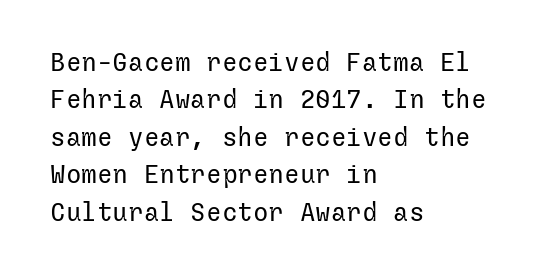
Q: Is the text bold? A: No.
Q: Is the text italic (slanted)? A: No, it is upright.
Q: Is the text underlined? A: No.
Q: How is the paragraph aligned? A: Left-aligned.
Q: Is the spacing between letters normal or unusually wide? A: Normal.
Q: Is the spacing between lines tight, normal or loose? A: Normal.
